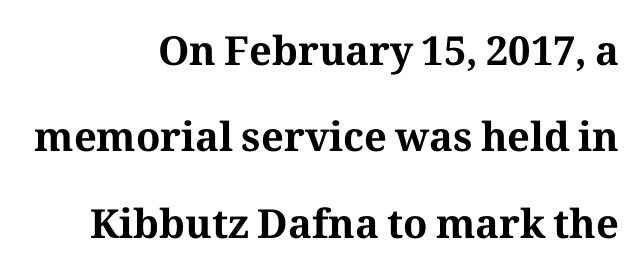
Q: Is the text bold? A: Yes.
Q: Is the text italic (slanted)? A: No, it is upright.
Q: Is the typeface a serif or a sans-serif typeface? A: Serif.
Q: Is the text underlined? A: No.
Q: How is the paragraph aligned? A: Right-aligned.
Q: Is the spacing between letters normal or unusually wide? A: Normal.
Q: Is the spacing between lines tight, normal or loose? A: Loose.
Q: Width (condensed, normal, or wide)? A: Normal.
Q: Stroke contrast? A: Medium.
Q: x-height? A: Medium.
Q: Monospaced? A: No.
